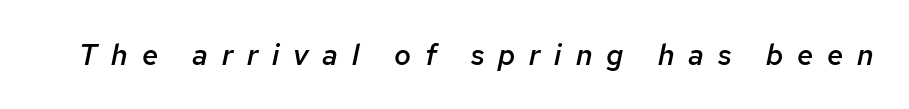
Q: Is the text bold? A: Semi-bold.
Q: Is the text italic (slanted)? A: Yes, it leans right by about 12 degrees.
Q: Is the text underlined? A: No.
Q: Is the spacing between letters normal or unusually wide? A: Unusually wide.
Q: Width (condensed, normal, or wide)? A: Normal.
Q: Stroke contrast? A: Low.
Q: x-height? A: Medium.
Q: Monospaced? A: No.
